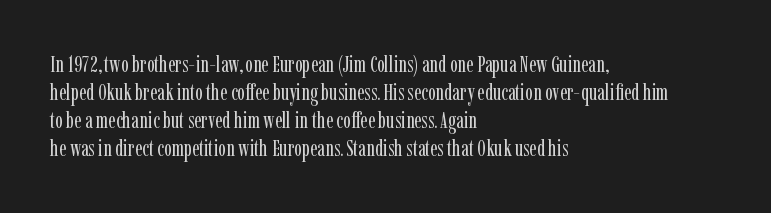
Q: Is the text bold? A: No.
Q: Is the text italic (slanted)? A: No, it is upright.
Q: Is the text underlined? A: No.
Q: How is the paragraph aligned? A: Left-aligned.
Q: Is the spacing between letters normal or unusually wide? A: Normal.
